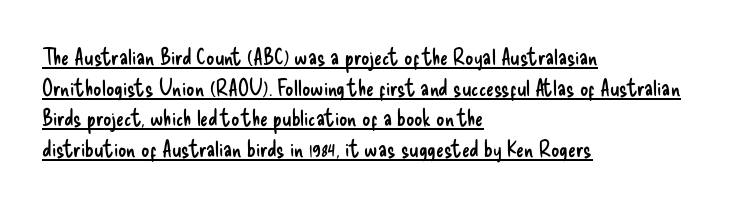
A typographer would call this underscored text. Evenly set lines give the paragraph a standard silhouette. Line starts are locked; line ends wander. Every character sits straight up, as roman type does.
